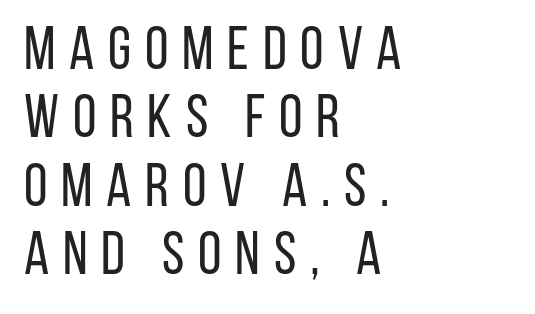
Q: Is the text bold? A: No.
Q: Is the text italic (slanted)? A: No, it is upright.
Q: Is the typeface a serif or a sans-serif typeface? A: Sans-serif.
Q: Is the text underlined? A: No.
Q: How is the paragraph aligned? A: Left-aligned.
Q: Is the spacing between letters normal or unusually wide? A: Unusually wide.
Q: Is the spacing between lines tight, normal or loose? A: Tight.
Q: Width (condensed, normal, or wide)? A: Condensed.
Q: Stroke contrast? A: Low.
Q: x-height? A: Large.
Q: Monospaced? A: No.
